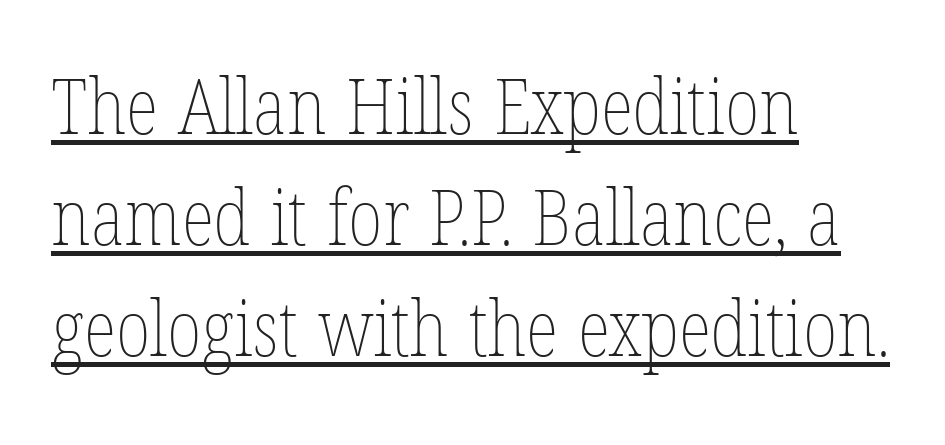
It's the straight-up-and-down kind of type. These lines keep a tight, regular rhythm from letter to letter. Whoever set this chose a conventional vertical rhythm. Is this a fixed-width face? No — the glyphs have proportional, varying widths. A classic flush-left, rag-right setting is used for this passage. Stem width sits at or under what a default text font uses.
